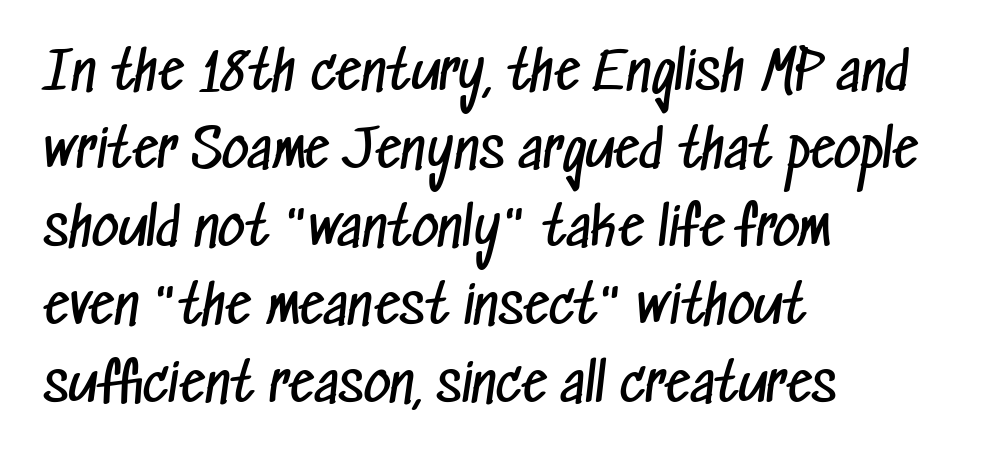
Q: Is the text bold? A: No.
Q: Is the typeface a serif or a sans-serif typeface? A: Sans-serif.
Q: Is the text underlined? A: No.
Q: How is the paragraph aligned? A: Left-aligned.
Q: Is the spacing between letters normal or unusually wide? A: Normal.
Q: Is the spacing between lines tight, normal or loose? A: Normal.
Q: Width (condensed, normal, or wide)? A: Condensed.
Q: Stroke contrast? A: Low.
Q: x-height? A: Medium.
Q: Monospaced? A: No.
